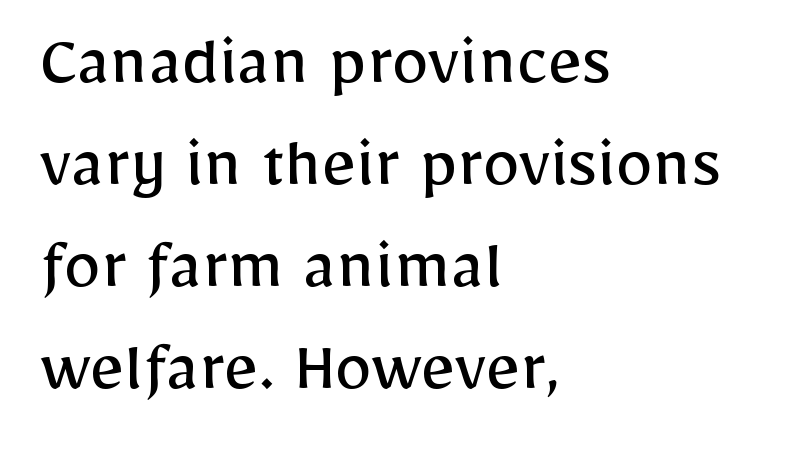
The image shows 75 px regular-weight sans-serif type, upright; set left-aligned, normal line spacing (1.36x), normal letter spacing, not underlined; low stroke contrast and a medium x-height.
